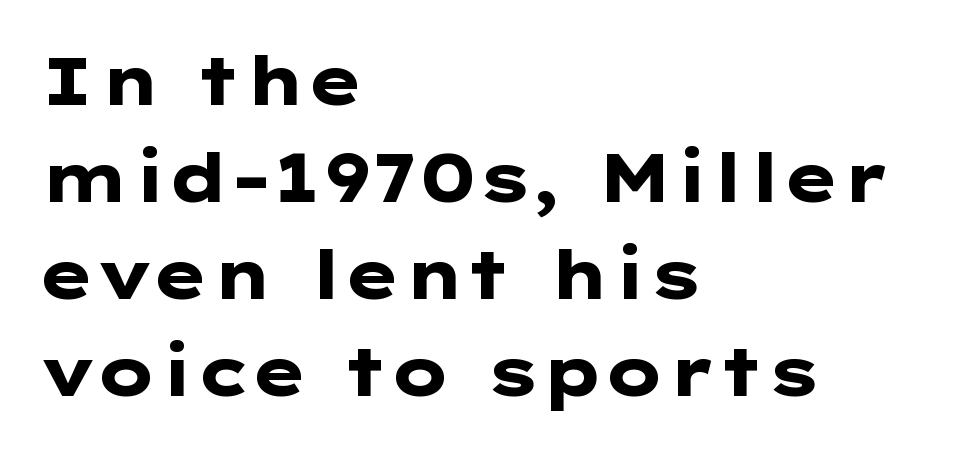
{"serif": "no", "italic": "no", "bold": "yes", "weight": "heavy", "width": "wide", "stroke_contrast": "low", "x_height": "medium", "underline": "no", "align": "left", "line_spacing": "normal", "line_spacing_ratio": 1.45, "letter_spacing": "normal", "letter_spacing_em": 0.0, "glyph_px": 67}
